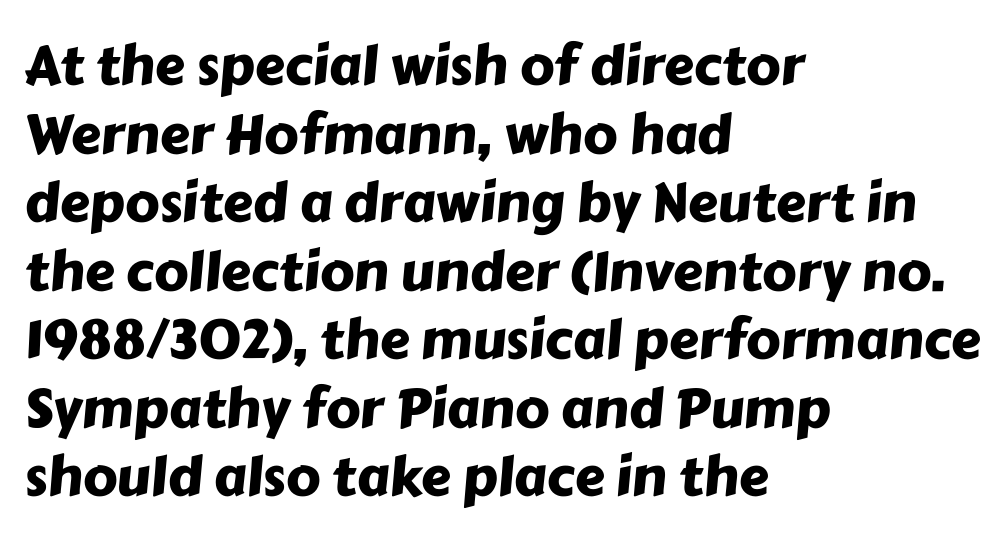
{"serif": "no", "width": "normal", "stroke_contrast": "low", "x_height": "medium", "monospaced": "no", "underline": "no", "align": "left", "line_spacing": "normal", "line_spacing_ratio": 1.27, "letter_spacing": "normal", "letter_spacing_em": 0.0, "glyph_px": 54}
